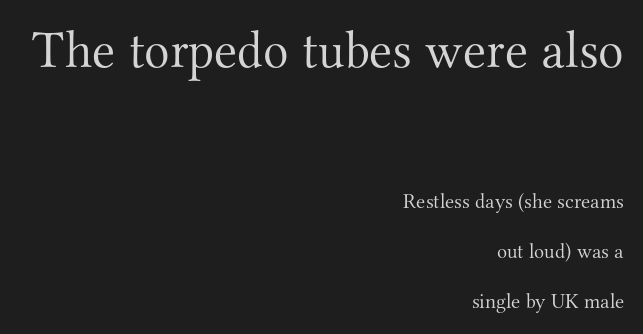
In terms of letterspacing, this is plain default setting. The font's upright variant was chosen for this text. Two sizes are in play, and the larger belongs to the first block. Check where the strokes stop: tiny serifs finish them off. One glance says open: line gaps are wider than usual. The passage shown is typed in a proportional face where columns would drift.
